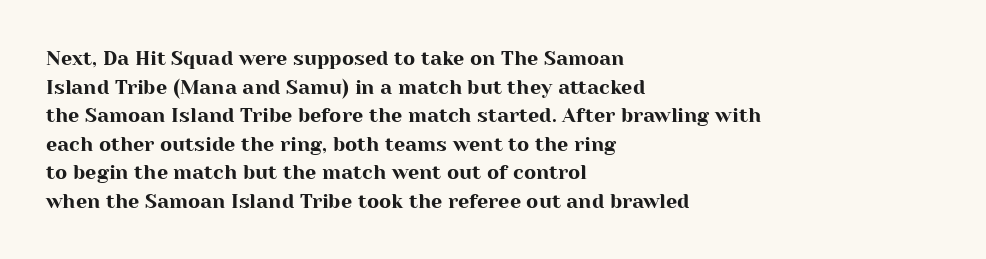
Q: Is the text italic (slanted)? A: No, it is upright.
Q: Is the text underlined? A: No.
Q: How is the paragraph aligned? A: Left-aligned.
Q: Is the spacing between letters normal or unusually wide? A: Normal.
Q: Is the spacing between lines tight, normal or loose? A: Normal.
